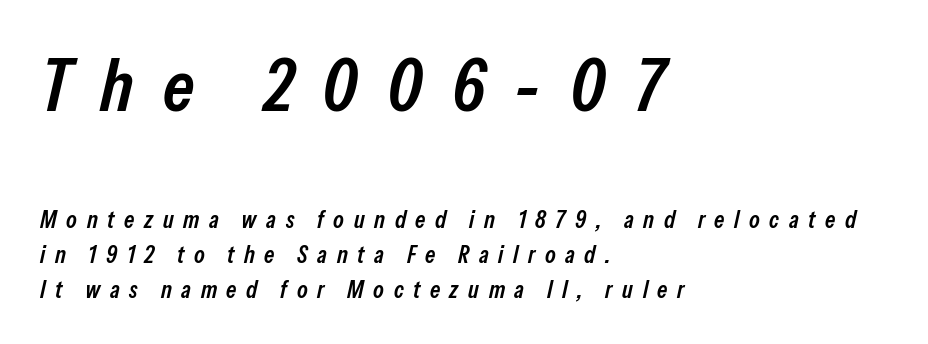
Which of the two is more prominent by size? The first, at the top. Characters are canted at an angle relative to the baseline's perpendicular. The space directly below the letters is spotless. Is this a fixed-width face? No — the glyphs have proportional, varying widths. Typeset ragged right — the left edge is the straight one. How would I describe the line gaps? Plain and ordinary.
